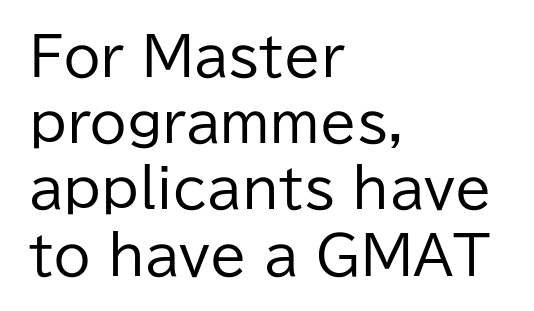
{"serif": "no", "italic": "no", "bold": "no", "weight": "regular", "width": "normal", "stroke_contrast": "low", "x_height": "medium", "monospaced": "no", "underline": "no", "align": "left", "line_spacing": "normal", "line_spacing_ratio": 1.25, "letter_spacing": "normal", "letter_spacing_em": 0.0, "glyph_px": 53}
